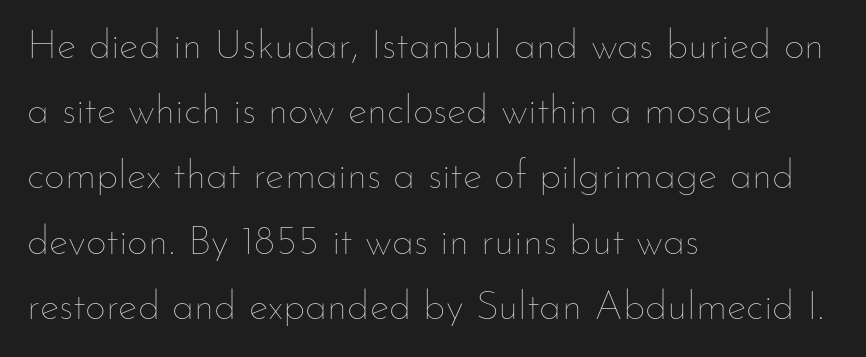
{"italic": "no", "bold": "no", "weight": "thin", "width": "normal", "stroke_contrast": "low", "x_height": "small", "monospaced": "no", "underline": "no", "align": "left", "line_spacing": "normal", "line_spacing_ratio": 1.59, "letter_spacing": "normal", "letter_spacing_em": 0.0, "glyph_px": 41}
